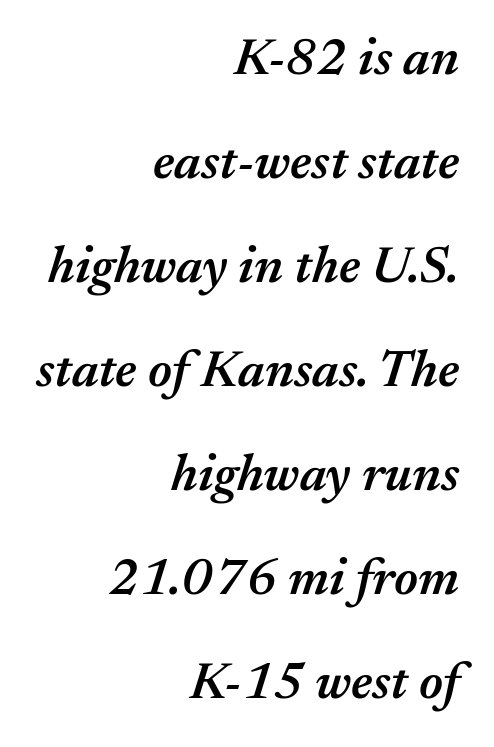
A fair bit of extra ink — the face is semibold, not bold. Rule under the text: the space is simply empty. The line-height multiplier appears high, well above default. Is the type slanted? Yes — the strokes lean at a clear angle.
